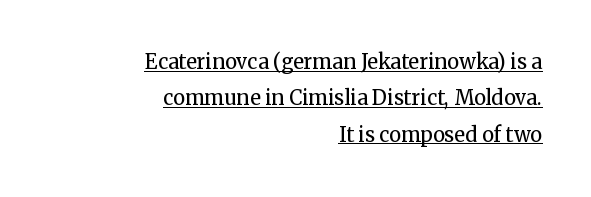
The image shows 20 px text type, upright; set right-aligned, line spacing 1.82x, normal letter spacing, underlined.
